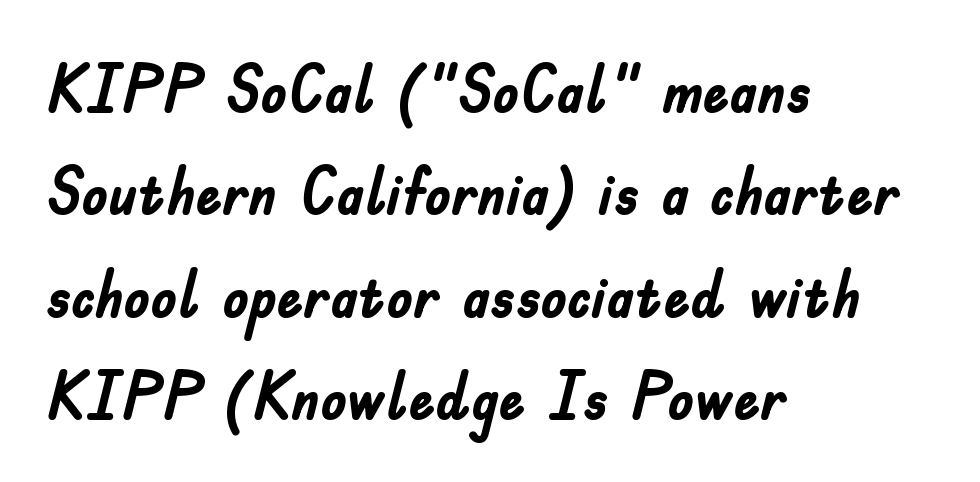
Q: Is the text bold? A: Yes.
Q: Is the text italic (slanted)? A: Yes.
Q: Is the typeface a serif or a sans-serif typeface? A: Sans-serif.
Q: Is the text underlined? A: No.
Q: How is the paragraph aligned? A: Left-aligned.
Q: Is the spacing between letters normal or unusually wide? A: Normal.
Q: Is the spacing between lines tight, normal or loose? A: Normal.
Q: Width (condensed, normal, or wide)? A: Condensed.
Q: Stroke contrast? A: Low.
Q: x-height? A: Small.
Q: Monospaced? A: No.
